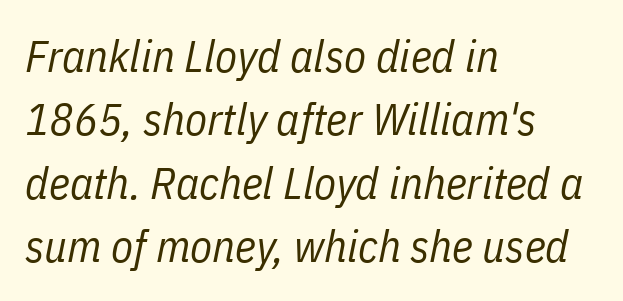
Reading down the column, the eye jumps a familiar distance to each next line. The baseline area is clear. The paragraph has a hard left edge and a soft right edge. The passage shown is not bold in any degree.
